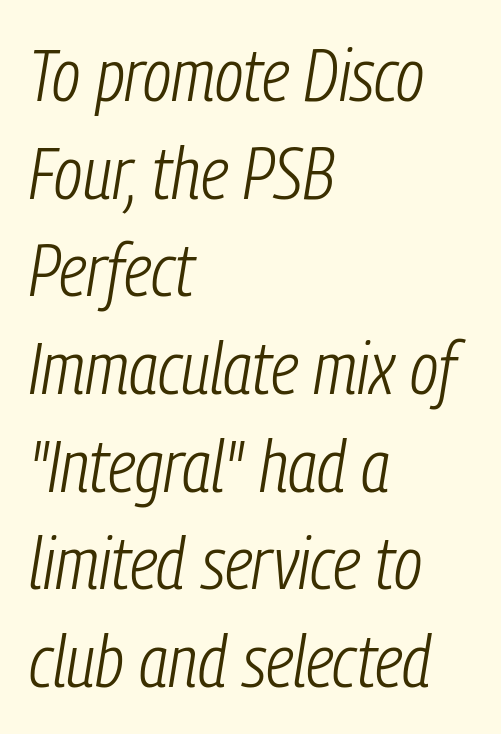
The image shows 74 px light, condensed type, italic (leaning right); set left-aligned, normal line spacing (1.32x), normal letter spacing, not underlined; low stroke contrast and a medium x-height.
